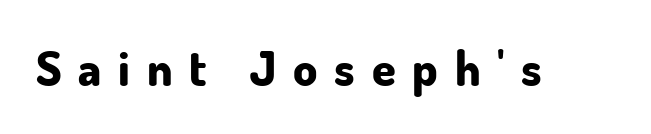
The image shows 48 px bold sans-serif type, upright; set unusually wide letter spacing (+0.35 em), not underlined; low stroke contrast and a small x-height.
